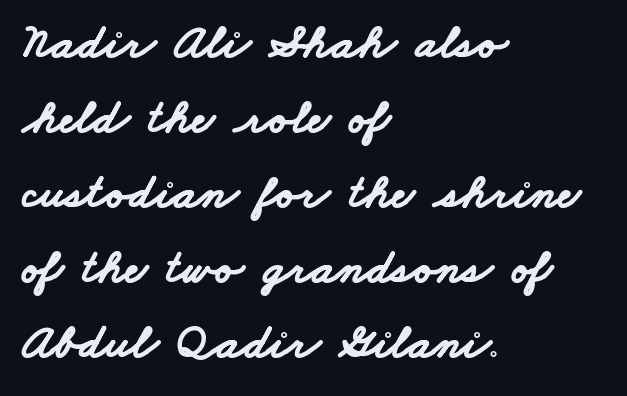
Q: Is the text bold? A: Yes.
Q: Is the typeface a serif or a sans-serif typeface? A: Sans-serif.
Q: Is the text underlined? A: No.
Q: How is the paragraph aligned? A: Left-aligned.
Q: Is the spacing between letters normal or unusually wide? A: Normal.
Q: Is the spacing between lines tight, normal or loose? A: Normal.
Q: Width (condensed, normal, or wide)? A: Wide.
Q: Stroke contrast? A: Low.
Q: x-height? A: Small.
Q: Monospaced? A: No.
